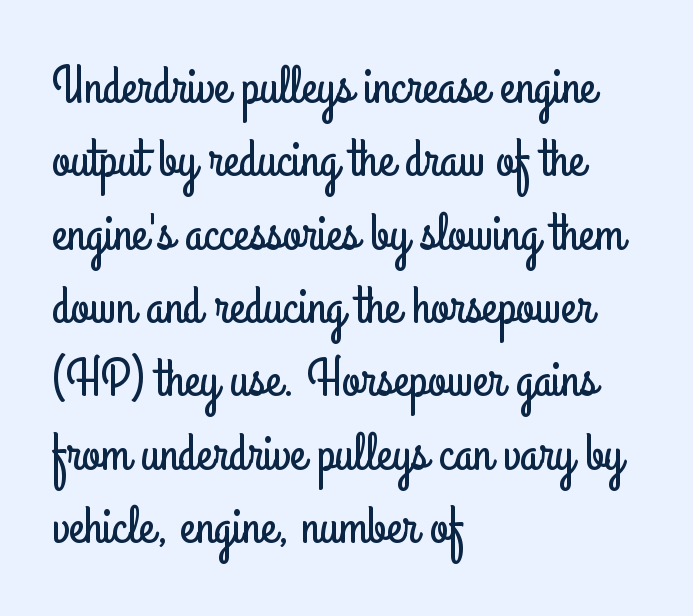
The image shows 52 px condensed sans-serif type; set left-aligned, normal line spacing (1.41x), normal letter spacing, not underlined; low stroke contrast and a small x-height.
